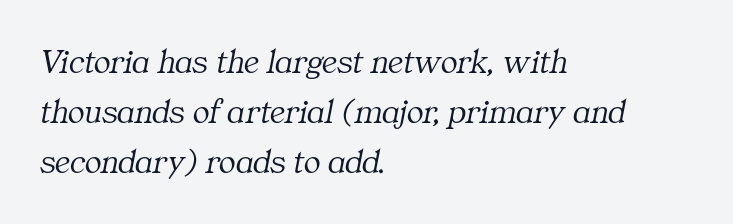
Rendered with sloped, italic letterforms. A typesetter would label this face a serif. Does the leading feel generous? No, just average. The characters are drawn with everyday or finer stroke widths. Left-aligned paragraph, ragged on the right.
